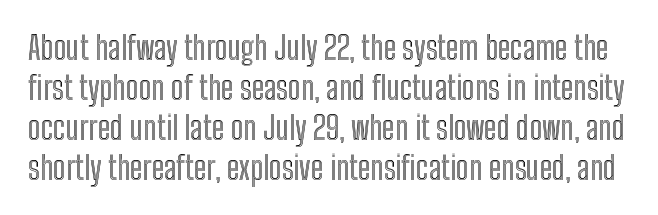
Q: Is the text italic (slanted)? A: No, it is upright.
Q: Is the text underlined? A: No.
Q: Is the spacing between letters normal or unusually wide? A: Normal.
Q: Is the spacing between lines tight, normal or loose? A: Normal.
Q: Width (condensed, normal, or wide)? A: Condensed.
Q: x-height? A: Medium.
Q: Monospaced? A: No.
